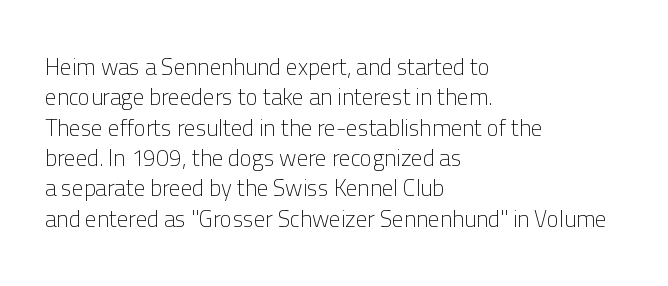
{"italic": "no", "bold": "no", "underline": "no", "align": "left", "line_spacing": "normal", "line_spacing_ratio": 1.32, "letter_spacing": "normal", "letter_spacing_em": 0.0, "glyph_px": 23}
